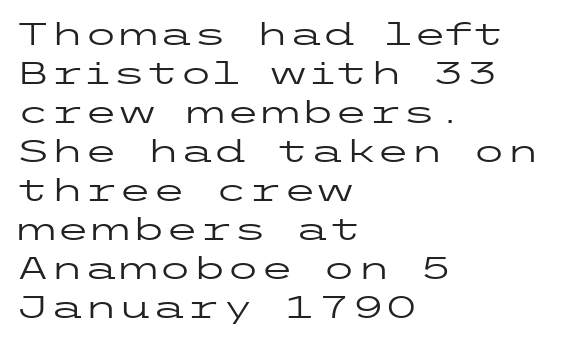
Q: Is the text bold? A: No.
Q: Is the text italic (slanted)? A: No, it is upright.
Q: Is the typeface a serif or a sans-serif typeface? A: Sans-serif.
Q: Is the text underlined? A: No.
Q: How is the paragraph aligned? A: Left-aligned.
Q: Is the spacing between letters normal or unusually wide? A: Normal.
Q: Is the spacing between lines tight, normal or loose? A: Normal.
Q: Width (condensed, normal, or wide)? A: Wide.
Q: Stroke contrast? A: Low.
Q: x-height? A: Medium.
